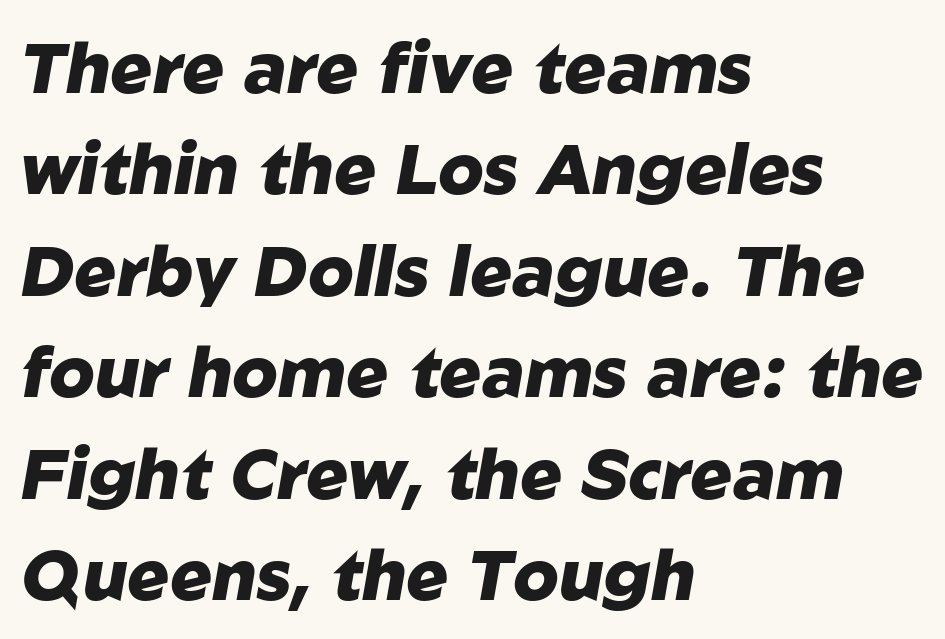
Q: Is the text bold? A: Yes.
Q: Is the text italic (slanted)? A: Yes, it leans right by about 10 degrees.
Q: Is the text underlined? A: No.
Q: How is the paragraph aligned? A: Left-aligned.
Q: Is the spacing between letters normal or unusually wide? A: Normal.
Q: Is the spacing between lines tight, normal or loose? A: Normal.
Q: Width (condensed, normal, or wide)? A: Normal.
Q: Stroke contrast? A: Low.
Q: x-height? A: Medium.
Q: Monospaced? A: No.
